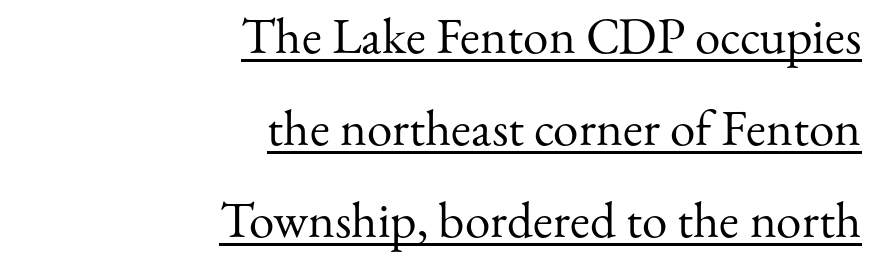
{"serif": "yes", "italic": "no", "bold": "no", "weight": "regular", "width": "normal", "stroke_contrast": "medium", "x_height": "small", "monospaced": "no", "underline": "yes", "align": "right", "line_spacing_ratio": 1.8, "letter_spacing": "normal", "letter_spacing_em": 0.0, "glyph_px": 51}
